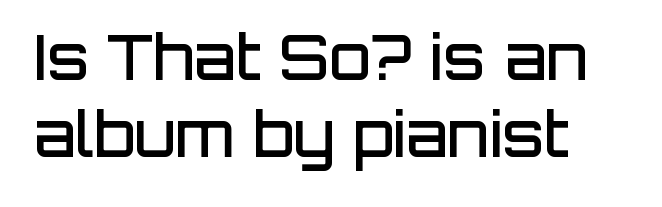
The image shows 61 px semibold sans-serif type, upright; set normal line spacing (1.26x), normal letter spacing, not underlined; low stroke contrast and a large x-height.
